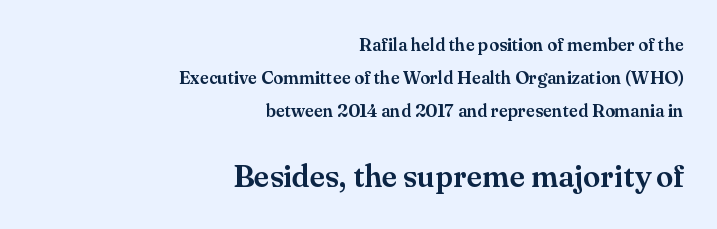
The image shows 31 px serif type, upright; set right-aligned, line spacing 1.82x, normal letter spacing, not underlined; the second (bottom) block is 1.72x larger; medium stroke contrast and a small x-height.
